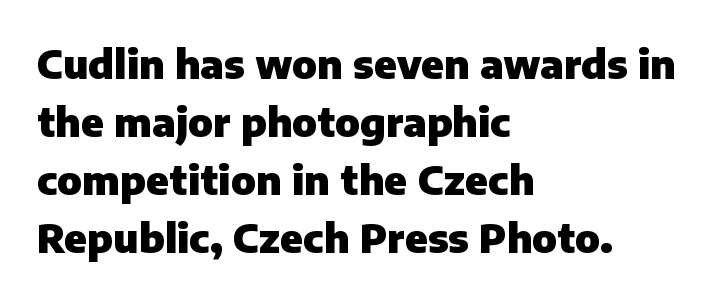
The image shows 40 px heavy sans-serif type, upright; set left-aligned, normal line spacing (1.45x), normal letter spacing, not underlined; low stroke contrast and a medium x-height.
